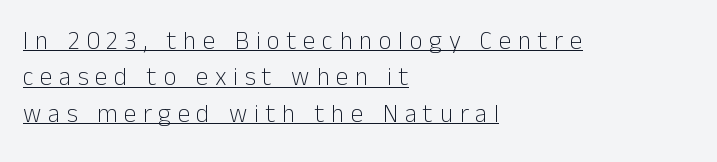
Q: Is the text bold? A: No.
Q: Is the text italic (slanted)? A: No, it is upright.
Q: Is the text underlined? A: Yes.
Q: How is the paragraph aligned? A: Left-aligned.
Q: Is the spacing between letters normal or unusually wide? A: Unusually wide.
Q: Is the spacing between lines tight, normal or loose? A: Normal.
